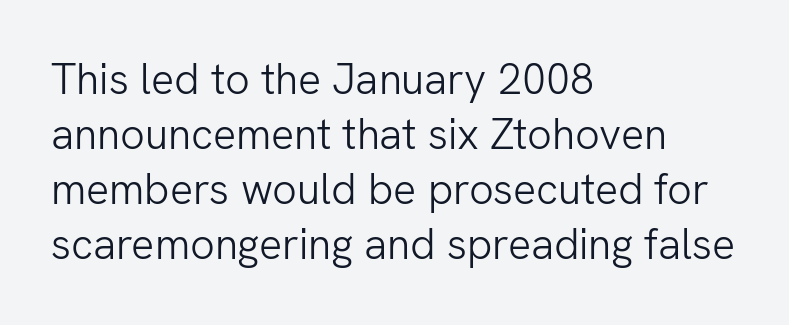
{"serif": "no", "italic": "no", "bold": "no", "weight": "light", "width": "normal", "stroke_contrast": "low", "x_height": "medium", "monospaced": "no", "underline": "no", "align": "left", "line_spacing": "normal", "line_spacing_ratio": 1.28, "letter_spacing": "normal", "letter_spacing_em": 0.0, "glyph_px": 43}
